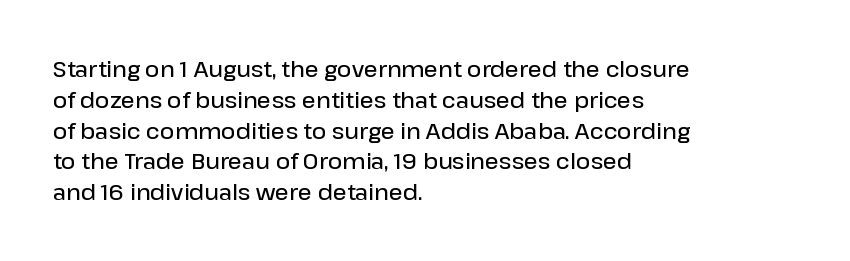
Q: Is the text bold? A: Semi-bold.
Q: Is the text italic (slanted)? A: No, it is upright.
Q: Is the text underlined? A: No.
Q: How is the paragraph aligned? A: Left-aligned.
Q: Is the spacing between letters normal or unusually wide? A: Normal.
Q: Is the spacing between lines tight, normal or loose? A: Normal.
